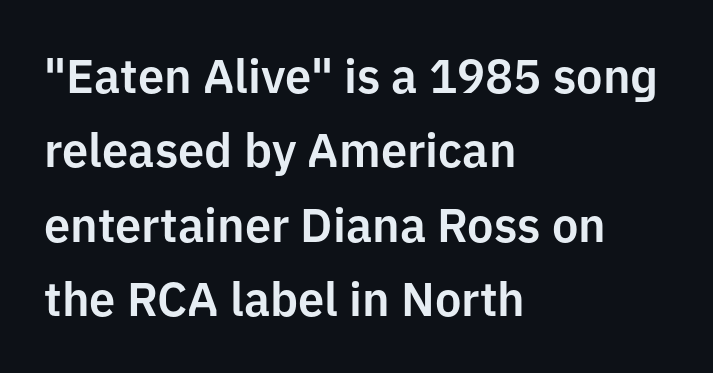
Q: Is the text italic (slanted)? A: No, it is upright.
Q: Is the typeface a serif or a sans-serif typeface? A: Sans-serif.
Q: Is the text underlined? A: No.
Q: How is the paragraph aligned? A: Left-aligned.
Q: Is the spacing between letters normal or unusually wide? A: Normal.
Q: Is the spacing between lines tight, normal or loose? A: Normal.
Q: Width (condensed, normal, or wide)? A: Normal.
Q: Stroke contrast? A: Low.
Q: x-height? A: Medium.
Q: Monospaced? A: No.
